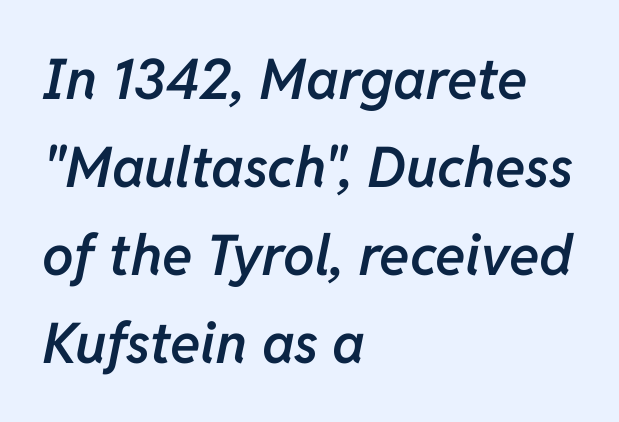
Q: Is the text bold? A: Semi-bold.
Q: Is the text italic (slanted)? A: Yes, it leans right by about 11 degrees.
Q: Is the text underlined? A: No.
Q: How is the paragraph aligned? A: Left-aligned.
Q: Is the spacing between letters normal or unusually wide? A: Normal.
Q: Is the spacing between lines tight, normal or loose? A: Normal.
Q: Width (condensed, normal, or wide)? A: Normal.
Q: Stroke contrast? A: Low.
Q: x-height? A: Medium.
Q: Monospaced? A: No.
